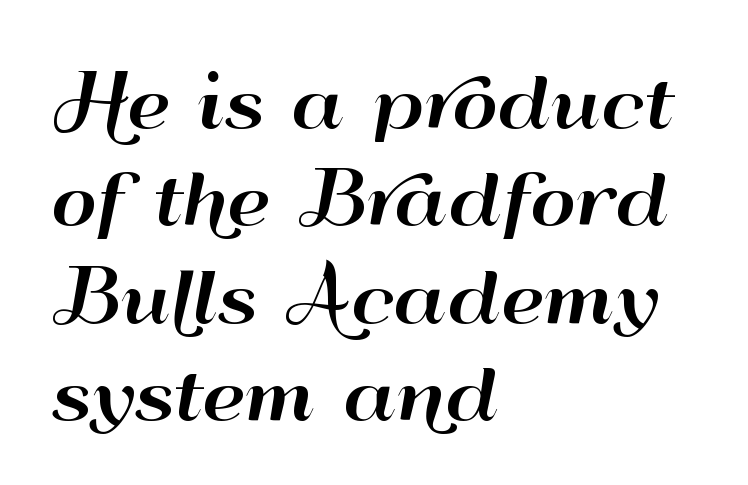
The image shows 70 px wide sans-serif type; set left-aligned, normal line spacing (1.39x), normal letter spacing, not underlined; high stroke contrast and a small x-height.
